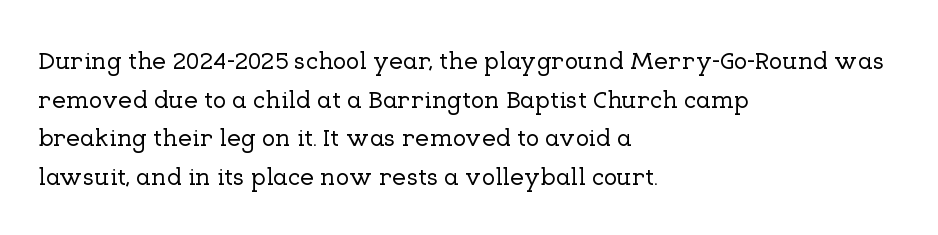
The image shows 25 px text type, upright; set left-aligned, normal line spacing (1.55x), normal letter spacing, not underlined.
